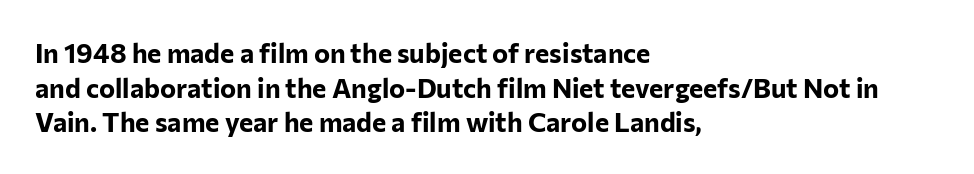
{"italic": "no", "bold": "yes", "underline": "no", "align": "left", "line_spacing": "normal", "line_spacing_ratio": 1.28, "letter_spacing": "normal", "letter_spacing_em": 0.0, "glyph_px": 27}
